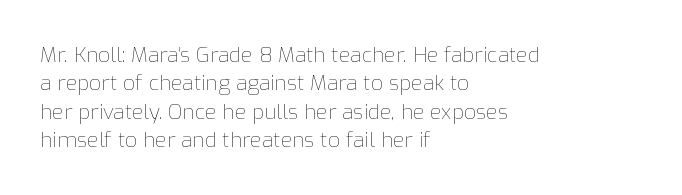
Q: Is the text bold? A: No.
Q: Is the text italic (slanted)? A: No, it is upright.
Q: Is the text underlined? A: No.
Q: How is the paragraph aligned? A: Left-aligned.
Q: Is the spacing between letters normal or unusually wide? A: Normal.
Q: Is the spacing between lines tight, normal or loose? A: Normal.
